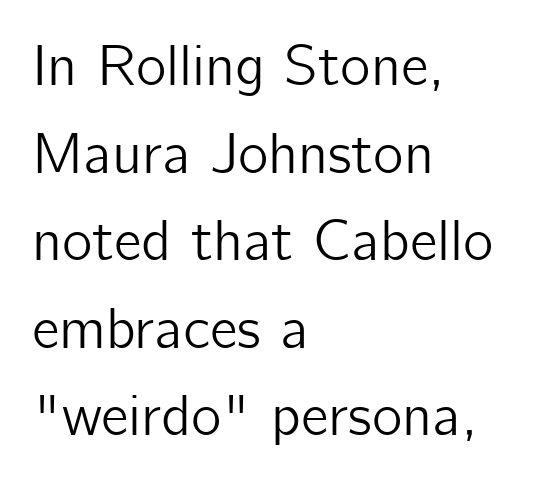
{"serif": "no", "italic": "no", "width": "normal", "stroke_contrast": "low", "x_height": "medium", "monospaced": "no", "underline": "no", "align": "left", "line_spacing": "normal", "line_spacing_ratio": 1.51, "letter_spacing": "normal", "letter_spacing_em": 0.0, "glyph_px": 58}
